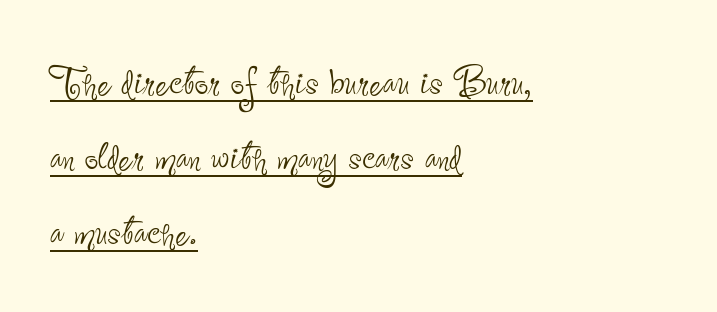
In CSS terms this would be text-align: left. Weight: not bold — regular or lighter. The rendering uses natural spacing where letterforms have individual widths. What kind of face is this? One without serifs — a sans.
